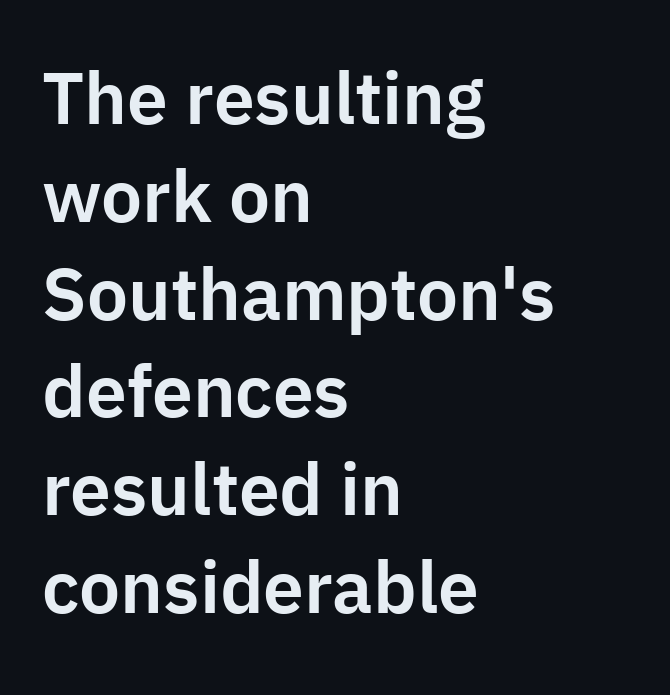
{"serif": "no", "italic": "no", "width": "normal", "stroke_contrast": "low", "x_height": "medium", "monospaced": "no", "underline": "no", "align": "left", "line_spacing": "normal", "line_spacing_ratio": 1.34, "letter_spacing": "normal", "letter_spacing_em": 0.0, "glyph_px": 73}
